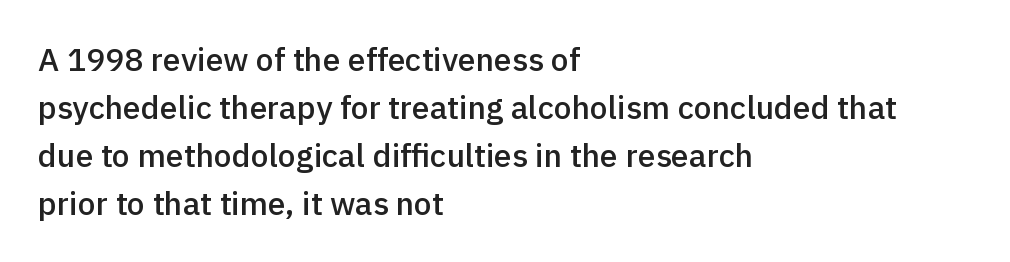
The image shows 32 px semibold sans-serif type, upright; set left-aligned, normal line spacing (1.5x), normal letter spacing, not underlined; a medium x-height.
